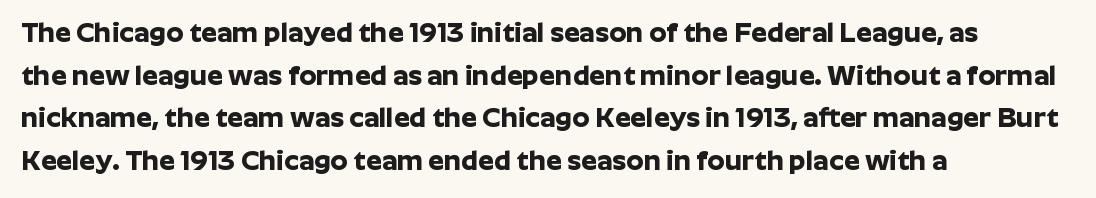
The image shows 28 px bold sans-serif type, upright; set left-aligned, normal line spacing (1.52x), normal letter spacing, not underlined; low stroke contrast and a medium x-height.
